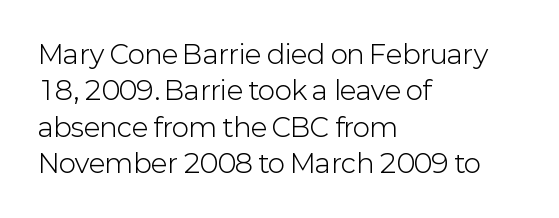
Short and long lines alike share a common starting point at left. The typeface has the unassuming heft of standard copy or less. Is the letter spacing exaggerated? No — it looks like the ordinary default. Has an underline been added? It has not. Posture: vertical.
